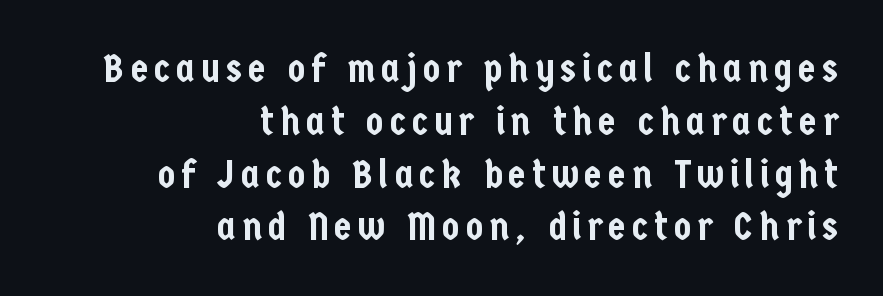
The image shows 40 px condensed sans-serif type, upright; set right-aligned, normal line spacing (1.32x), not underlined; low stroke contrast and a medium x-height.
